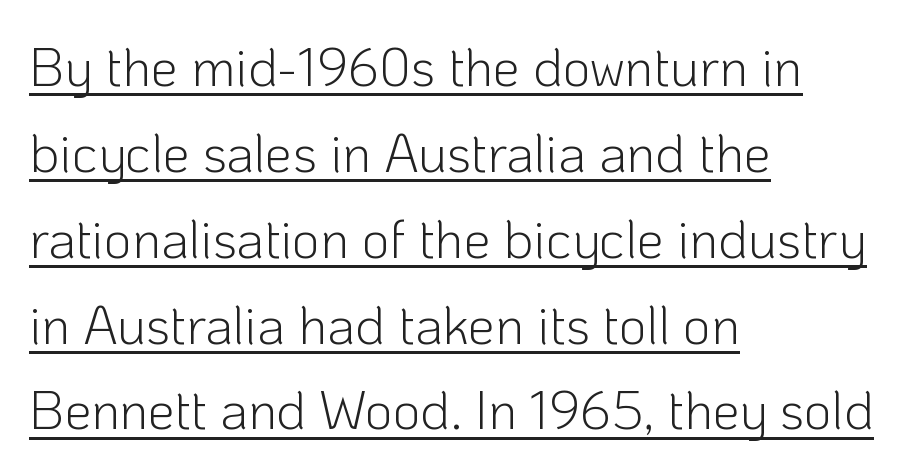
In terms of letterspacing, this is plain default setting. The typeface has the unassuming heft of standard copy or less. The rendering shows plain stroke endings on the letterforms — a sans-serif design. Style check: upright. Does the leading feel generous? No, just average.
